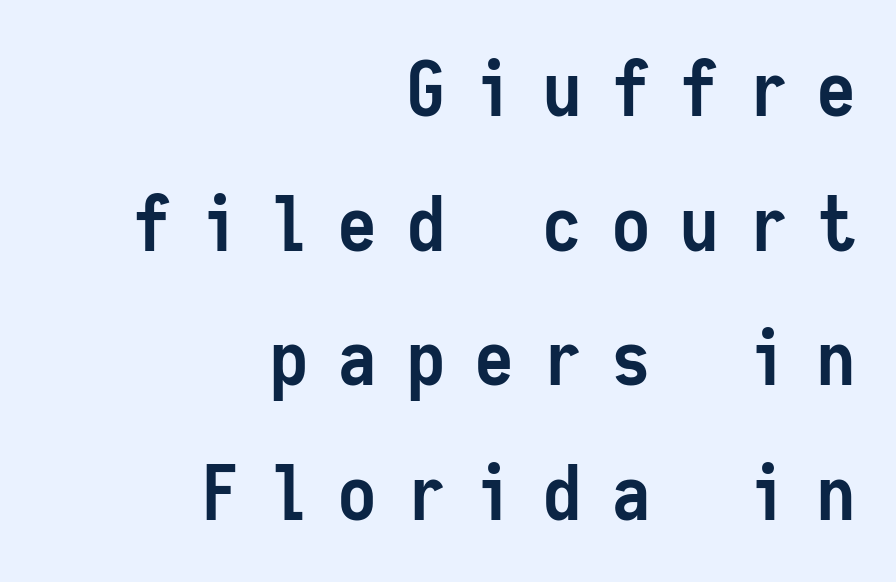
{"serif": "no", "italic": "no", "bold": "yes", "weight": "semibold", "width": "condensed", "stroke_contrast": "low", "x_height": "medium", "monospaced": "yes", "underline": "no", "align": "right", "line_spacing_ratio": 1.77, "letter_spacing": "wide", "letter_spacing_em": 0.4, "glyph_px": 76}
